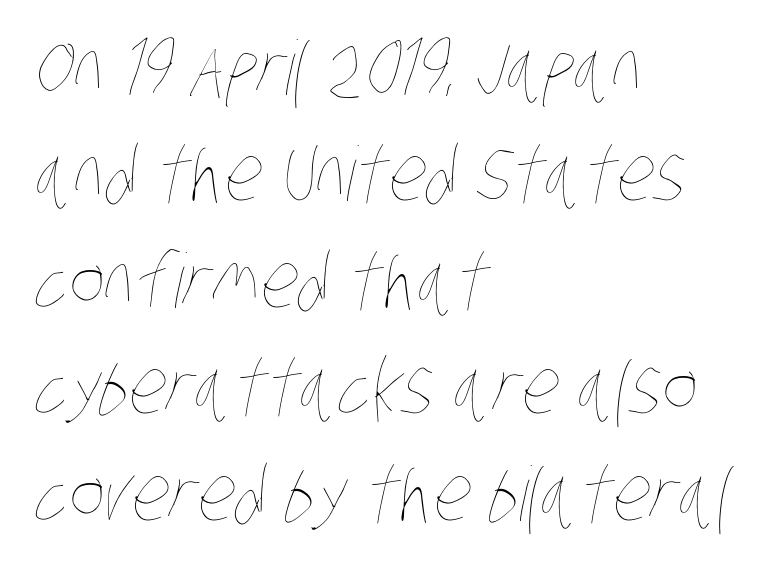
{"bold": "no", "weight": "thin", "width": "condensed", "stroke_contrast": "low", "x_height": "large", "monospaced": "no", "underline": "no", "align": "left", "line_spacing": "normal", "line_spacing_ratio": 1.42, "letter_spacing": "normal", "letter_spacing_em": 0.0, "glyph_px": 75}
